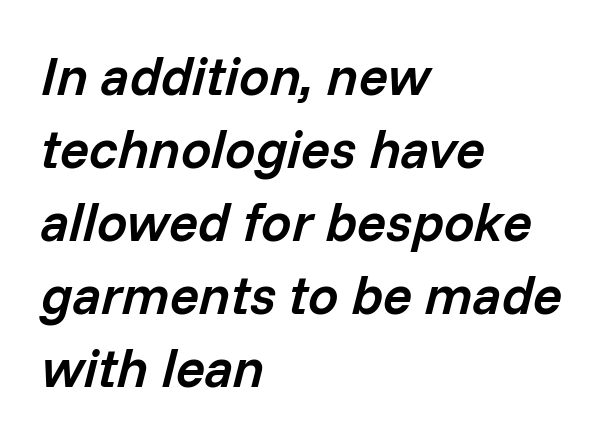
The image shows 54 px semibold type, italic (leaning right); set left-aligned, normal line spacing (1.35x), normal letter spacing, not underlined; low stroke contrast and a medium x-height.
